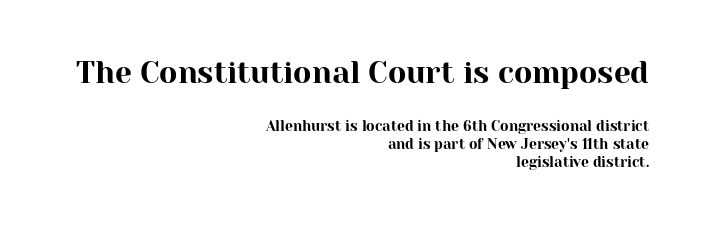
The image shows 30 px serif type, upright; set right-aligned, normal line spacing (1.3x), normal letter spacing, not underlined; the first (top) block is 2.14x larger; high stroke contrast and a medium x-height.
